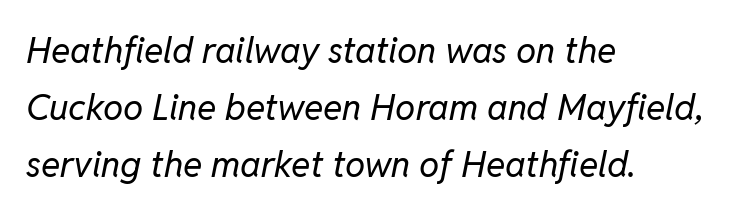
The image shows 36 px regular-weight type, italic (leaning right); set left-aligned, normal line spacing (1.59x), normal letter spacing, not underlined; low stroke contrast and a medium x-height.
